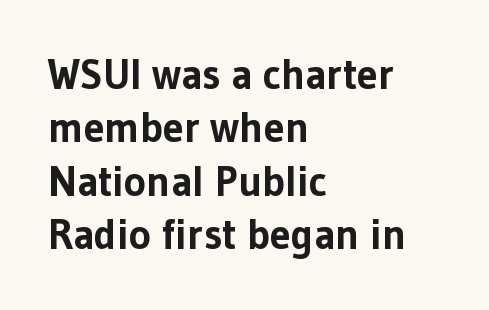
Q: Is the text bold? A: Yes.
Q: Is the text italic (slanted)? A: No, it is upright.
Q: Is the typeface a serif or a sans-serif typeface? A: Sans-serif.
Q: Is the text underlined? A: No.
Q: How is the paragraph aligned? A: Left-aligned.
Q: Is the spacing between letters normal or unusually wide? A: Normal.
Q: Is the spacing between lines tight, normal or loose? A: Normal.
Q: Width (condensed, normal, or wide)? A: Normal.
Q: Stroke contrast? A: Low.
Q: x-height? A: Medium.
Q: Monospaced? A: No.
